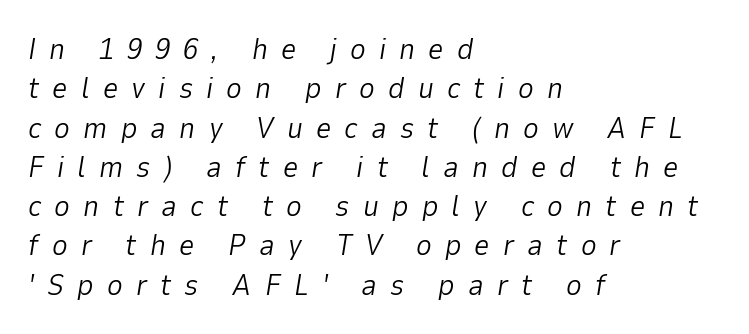
The image shows 30 px light type, italic (leaning right); set left-aligned, normal line spacing (1.31x), unusually wide letter spacing (+0.44 em), not underlined; low stroke contrast and a medium x-height.
